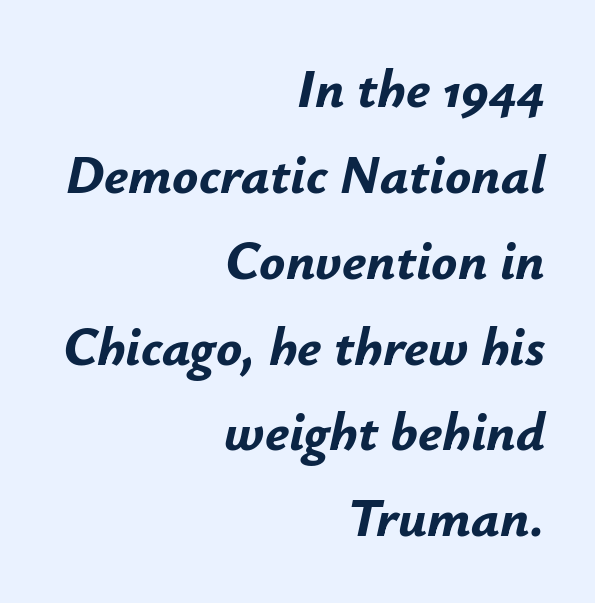
Where is the straight margin? On the right. Check the space under the baseline: it is left empty. The letters advance in unequal steps, a hallmark of proportional type. Its strokes are broad and dark, the hallmark of bold type.
